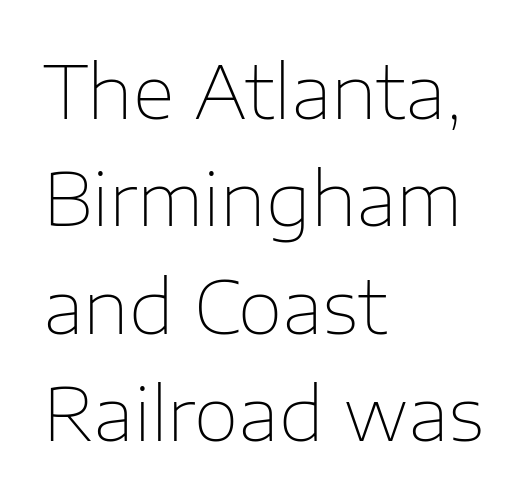
{"serif": "no", "italic": "no", "bold": "no", "weight": "thin", "width": "normal", "stroke_contrast": "low", "x_height": "medium", "monospaced": "no", "underline": "no", "align": "left", "line_spacing": "normal", "line_spacing_ratio": 1.47, "letter_spacing": "normal", "letter_spacing_em": 0.0, "glyph_px": 73}
